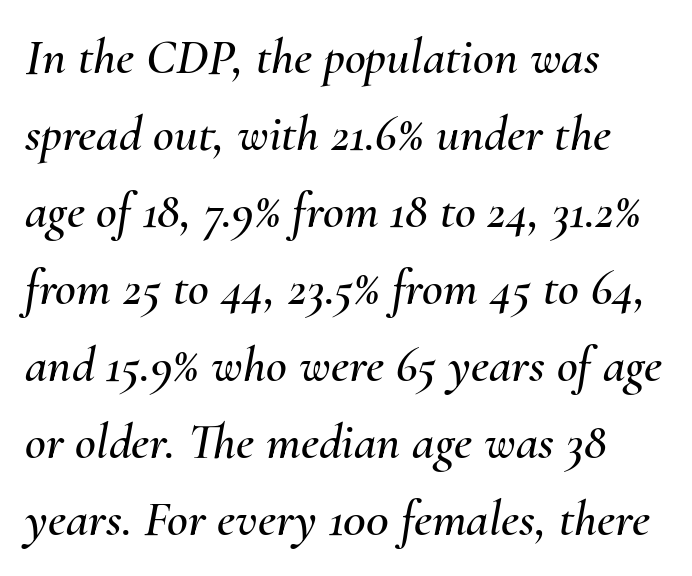
Where is the straight margin? On the left. The rendering uses a moderate line-height, typical for paragraphs. The letters advance in unequal steps, a hallmark of proportional type. If you drew a line through each stem, it would be angled. Underlining? Definitely not there.
